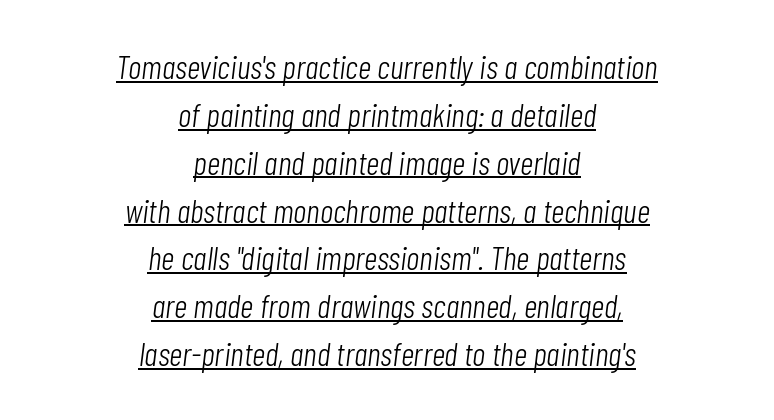
The image shows 33 px light, condensed type, italic (leaning right); set centered, normal line spacing (1.45x), normal letter spacing, underlined; low stroke contrast and a medium x-height.
